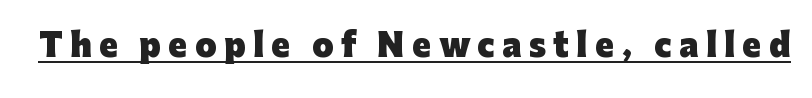
The image shows 31 px heavy sans-serif type, upright; set unusually wide letter spacing (+0.24 em), underlined; low stroke contrast and a medium x-height.
